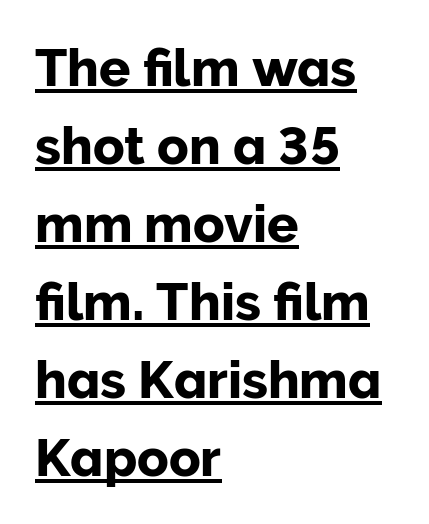
Q: Is the text italic (slanted)? A: No, it is upright.
Q: Is the typeface a serif or a sans-serif typeface? A: Sans-serif.
Q: Is the text underlined? A: Yes.
Q: How is the paragraph aligned? A: Left-aligned.
Q: Is the spacing between letters normal or unusually wide? A: Normal.
Q: Is the spacing between lines tight, normal or loose? A: Normal.
Q: Width (condensed, normal, or wide)? A: Normal.
Q: Stroke contrast? A: Low.
Q: x-height? A: Medium.
Q: Monospaced? A: No.
